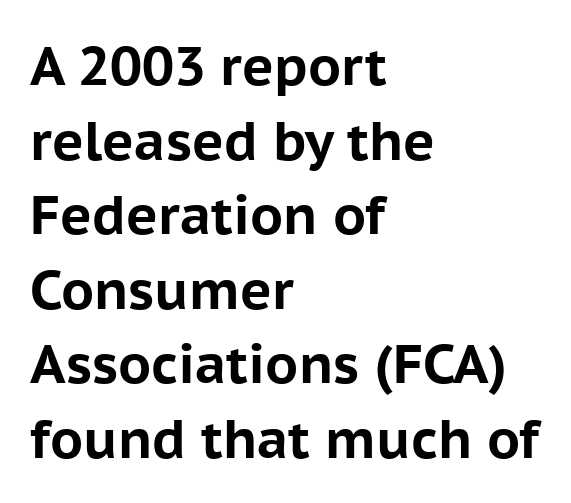
Q: Is the text bold? A: Yes.
Q: Is the text italic (slanted)? A: No, it is upright.
Q: Is the typeface a serif or a sans-serif typeface? A: Sans-serif.
Q: Is the text underlined? A: No.
Q: How is the paragraph aligned? A: Left-aligned.
Q: Is the spacing between letters normal or unusually wide? A: Normal.
Q: Is the spacing between lines tight, normal or loose? A: Normal.
Q: Width (condensed, normal, or wide)? A: Normal.
Q: Stroke contrast? A: Low.
Q: x-height? A: Medium.
Q: Monospaced? A: No.
